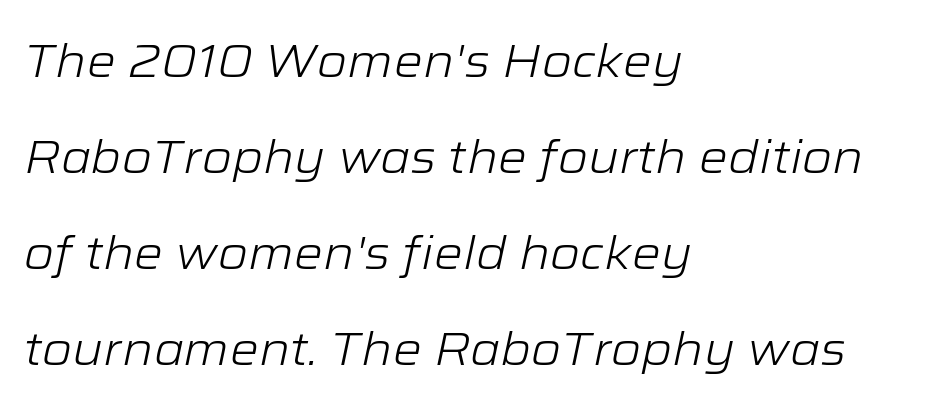
Spacing verdict: proportional, widths tailored to each character. Quick note: interline space is abundant. Students, note that the glyphs here touch the page at normal intervals. Any mark beneath the type? The region is blank.
